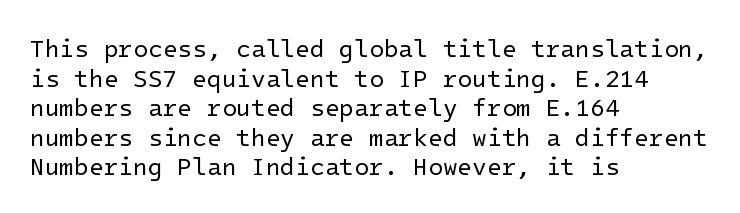
Words appear dense and cohesive because spacing is normal. Stem width sits at or under what a default text font uses. Honestly, there is no underline to notice here at all. The lettering stays uniformly vertical, giving the passage a roman look.
